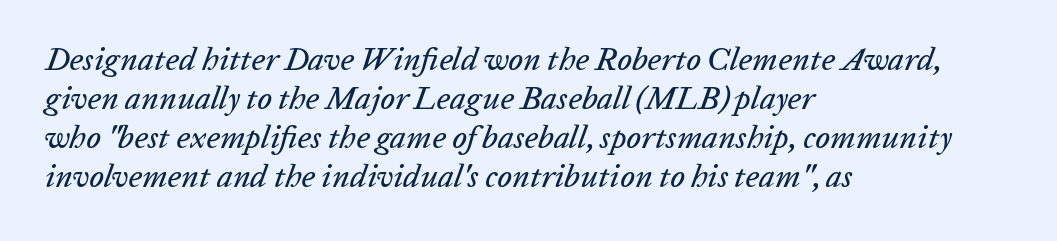
{"italic": "yes", "lean": "right", "slant_degrees": 20, "width": "normal", "stroke_contrast": "low", "x_height": "medium", "monospaced": "no", "underline": "no", "align": "left", "line_spacing_ratio": 1.22, "letter_spacing": "normal", "letter_spacing_em": 0.0, "glyph_px": 32}
